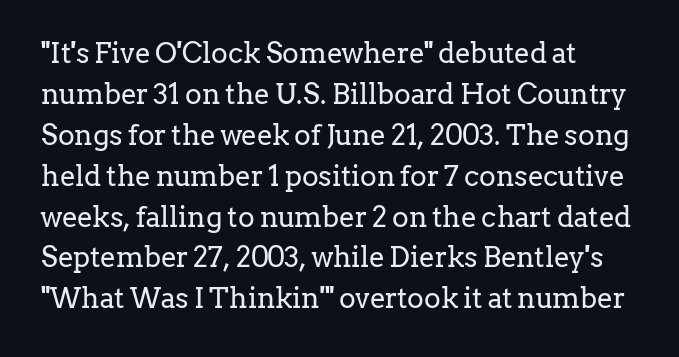
Upright lettering throughout. Reading down the block, your eye returns to a fixed left position each line. The vertical gap from one line to the next is medium. Between one letter and the next there's only the usual sliver of space. Note: serifs present on the glyphs.
